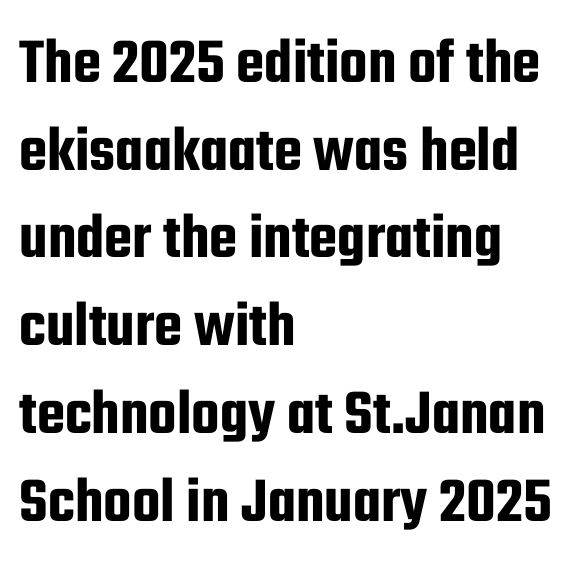
Only glyphs here, with clear space below each row. A typesetter would label this face a sans. Casual observation: everything's shoved over to the left. If you drew a line through each stem, it would be perfectly vertical. Does the leading feel generous? No, just average.
